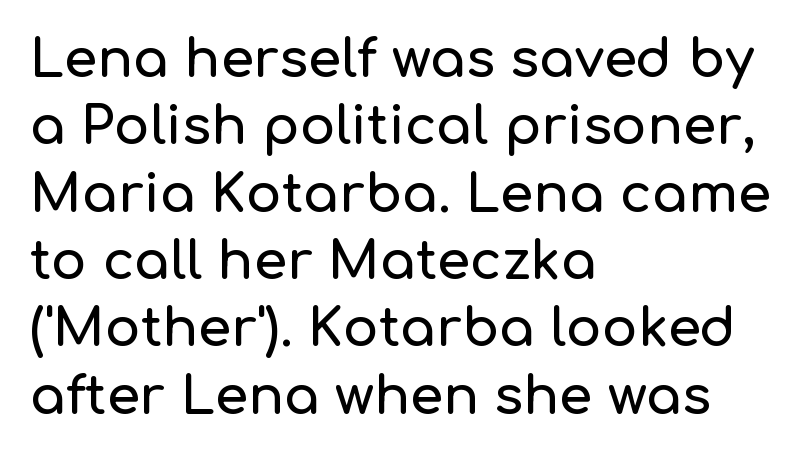
{"serif": "no", "italic": "no", "width": "normal", "stroke_contrast": "low", "x_height": "medium", "monospaced": "no", "underline": "no", "align": "left", "line_spacing": "normal", "line_spacing_ratio": 1.27, "letter_spacing": "normal", "letter_spacing_em": 0.0, "glyph_px": 53}
